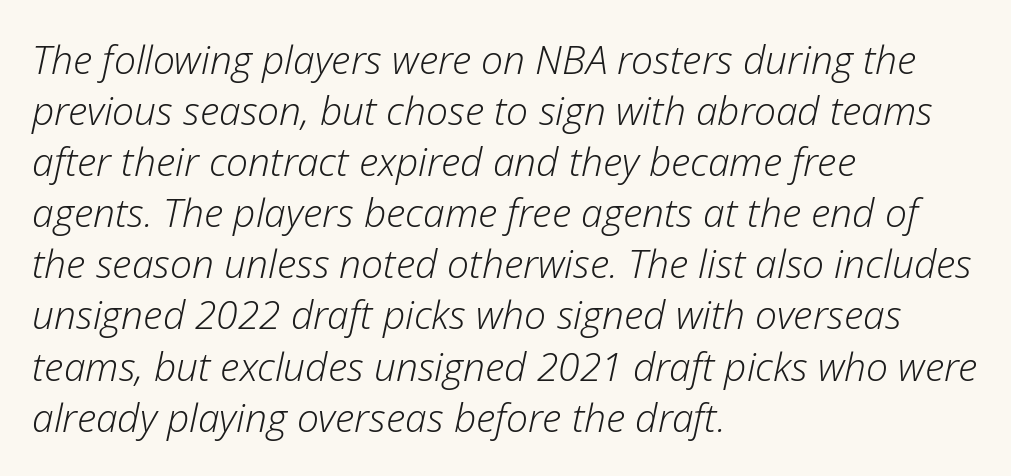
In terms of leading, this rendering sits right in the middle. Tall strokes in this sample are angled rather than plumb. The typesetter chose a ragged-right arrangement here. Tracking here is standard; glyphs follow each other at the usual distance. Type without underlining.
